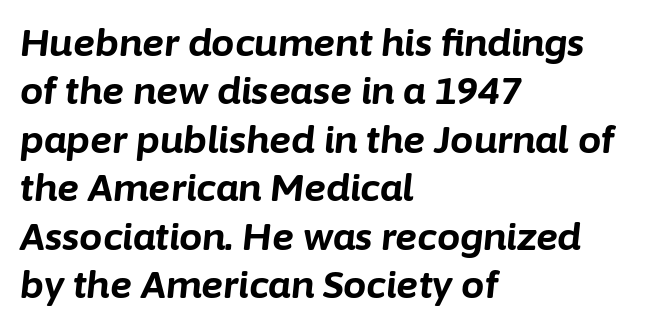
Q: Is the text bold? A: Yes.
Q: Is the text italic (slanted)? A: Yes, it leans right by about 6 degrees.
Q: Is the text underlined? A: No.
Q: How is the paragraph aligned? A: Left-aligned.
Q: Is the spacing between letters normal or unusually wide? A: Normal.
Q: Is the spacing between lines tight, normal or loose? A: Normal.
Q: Width (condensed, normal, or wide)? A: Normal.
Q: Stroke contrast? A: Low.
Q: x-height? A: Medium.
Q: Monospaced? A: No.
